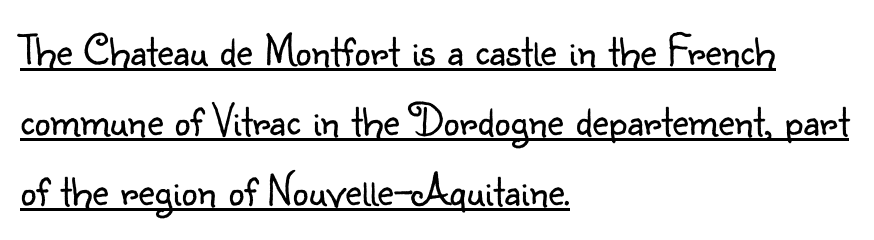
The image shows 45 px light sans-serif type, upright; set left-aligned, normal line spacing (1.56x), normal letter spacing, underlined; low stroke contrast and a small x-height.
